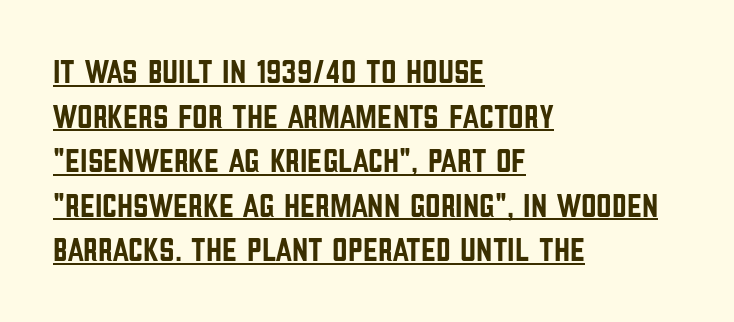
Character widths vary here, with narrow letters taking less room than wide ones. Descenders here cross a horizontal rule under the line. Baseline-to-baseline distance is the conventional proportion of letter height. Grotesque or geometric, the face here clearly has no serifs.
